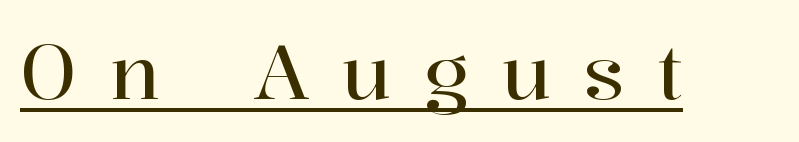
Q: Is the text italic (slanted)? A: No, it is upright.
Q: Is the typeface a serif or a sans-serif typeface? A: Serif.
Q: Is the text underlined? A: Yes.
Q: Is the spacing between letters normal or unusually wide? A: Unusually wide.
Q: Width (condensed, normal, or wide)? A: Normal.
Q: Stroke contrast? A: High.
Q: x-height? A: Medium.
Q: Monospaced? A: No.
